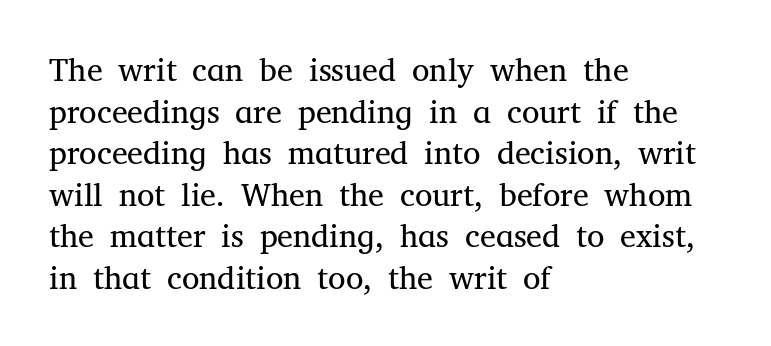
Stroke mass is kept to a normal reading level or below. Ordinary non-slanted type is in use. You could not count columns in this text — the font is proportionally spaced. Quick note: underline off. If you drew a ruler down the left edge, every line would touch it. Summary of vertical rhythm: regular, with standard interline spacing.
